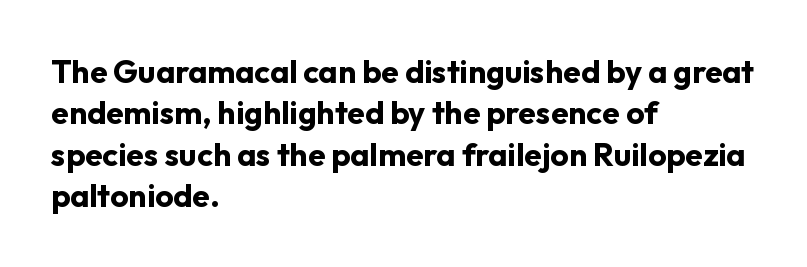
Spacing verdict: proportional, widths tailored to each character. Letter spacing: default. Stroke thickness is high; the sample reads as a true bold. These lines stack with their left ends in a neat column.
